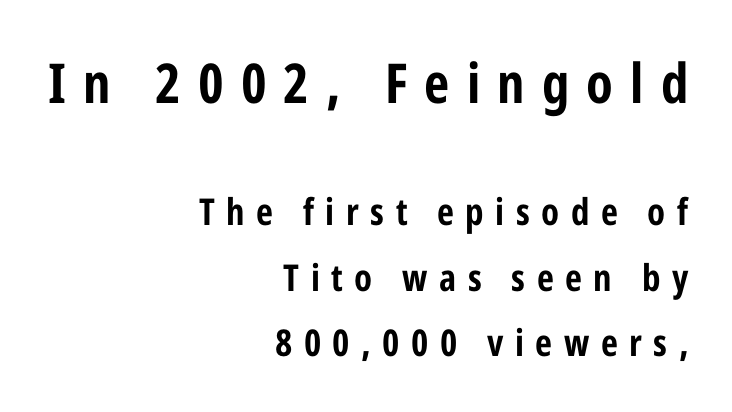
{"serif": "no", "italic": "no", "width": "condensed", "stroke_contrast": "low", "x_height": "medium", "monospaced": "no", "underline": "no", "align": "right", "line_spacing_ratio": 1.77, "letter_spacing": "wide", "letter_spacing_em": 0.31, "larger_block": "first", "size_ratio": 1.49, "glyph_px": 55}
